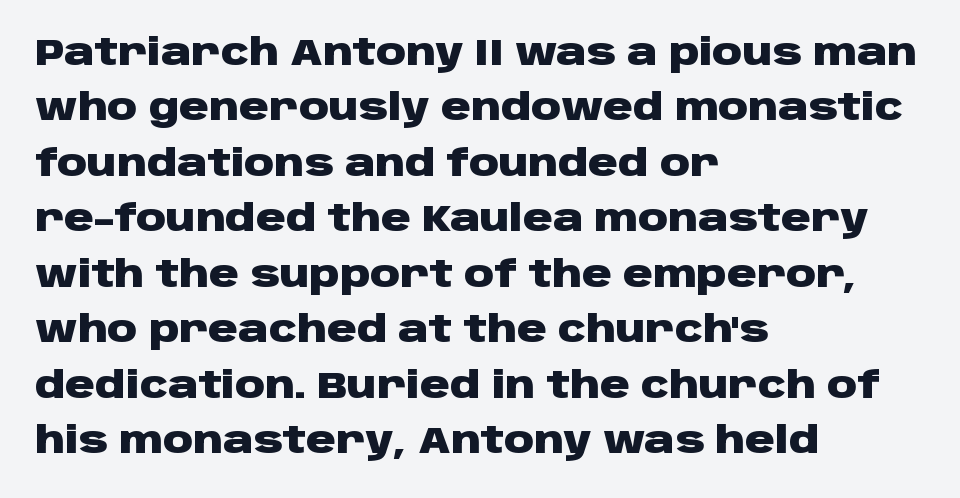
{"serif": "no", "italic": "no", "bold": "yes", "weight": "heavy", "width": "wide", "stroke_contrast": "low", "x_height": "large", "monospaced": "no", "underline": "no", "align": "left", "line_spacing": "normal", "line_spacing_ratio": 1.5, "letter_spacing": "normal", "letter_spacing_em": 0.0, "glyph_px": 37}
